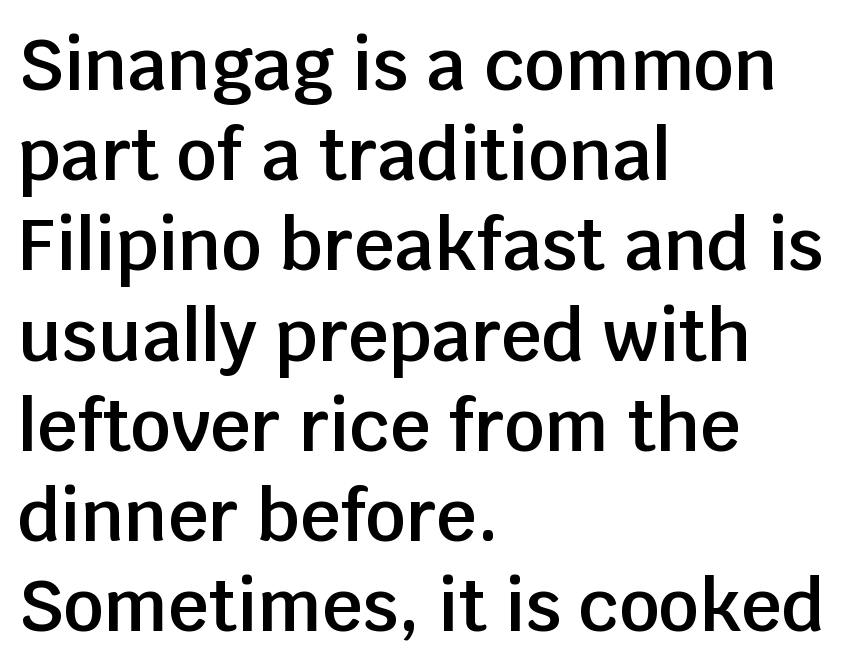
{"serif": "no", "italic": "no", "bold": "semi", "weight": "semibold", "width": "normal", "stroke_contrast": "low", "x_height": "large", "monospaced": "no", "underline": "no", "align": "left", "line_spacing": "normal", "line_spacing_ratio": 1.27, "letter_spacing": "normal", "letter_spacing_em": 0.0, "glyph_px": 71}
